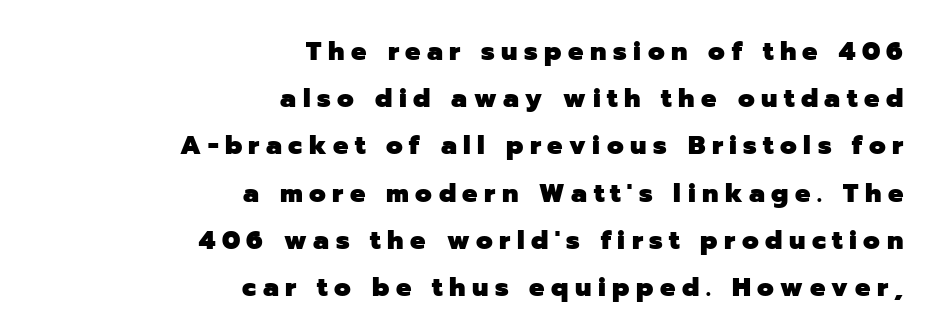
The specimen reads as upright at a glance. Strong, thick strokes mark this as bold type. Descender tails drop into unmarked territory. Right-aligned paragraph, ragged on the left.
